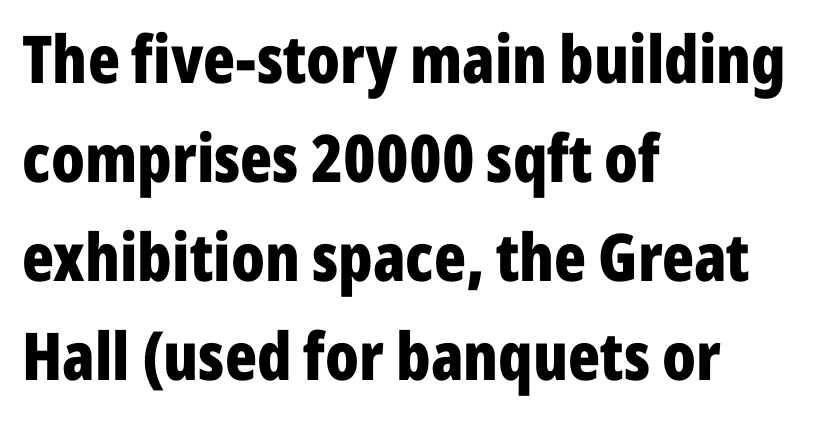
The image shows 66 px bold, condensed sans-serif type, upright; set left-aligned, normal line spacing (1.5x), normal letter spacing, not underlined; low stroke contrast and a medium x-height.
